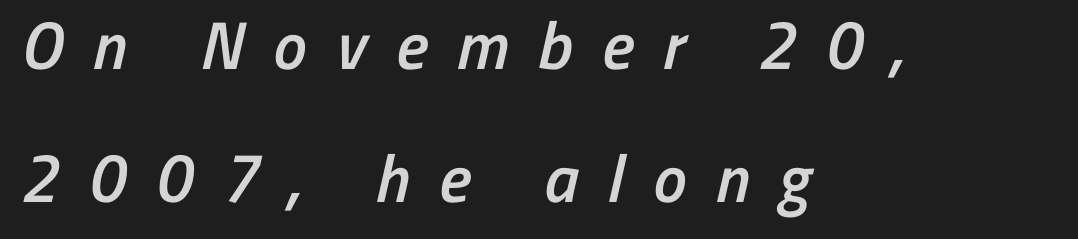
{"serif": "no", "bold": "semi", "weight": "semibold", "width": "condensed", "stroke_contrast": "low", "x_height": "medium", "monospaced": "no", "underline": "no", "align": "left", "line_spacing": "loose", "line_spacing_ratio": 1.99, "letter_spacing": "wide", "letter_spacing_em": 0.44, "glyph_px": 67}
